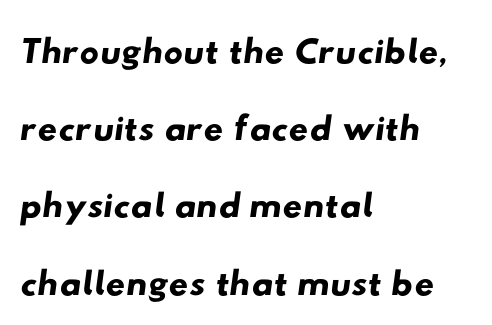
Standard letterfit; no display-style spreading of the glyphs. I'd call this a sans setting — the letters go barefoot. Baseline-to-baseline distance is the conventional proportion of letter height. The strip under each line holds only bare page. These lines are rendered in a variable-pitch font.
